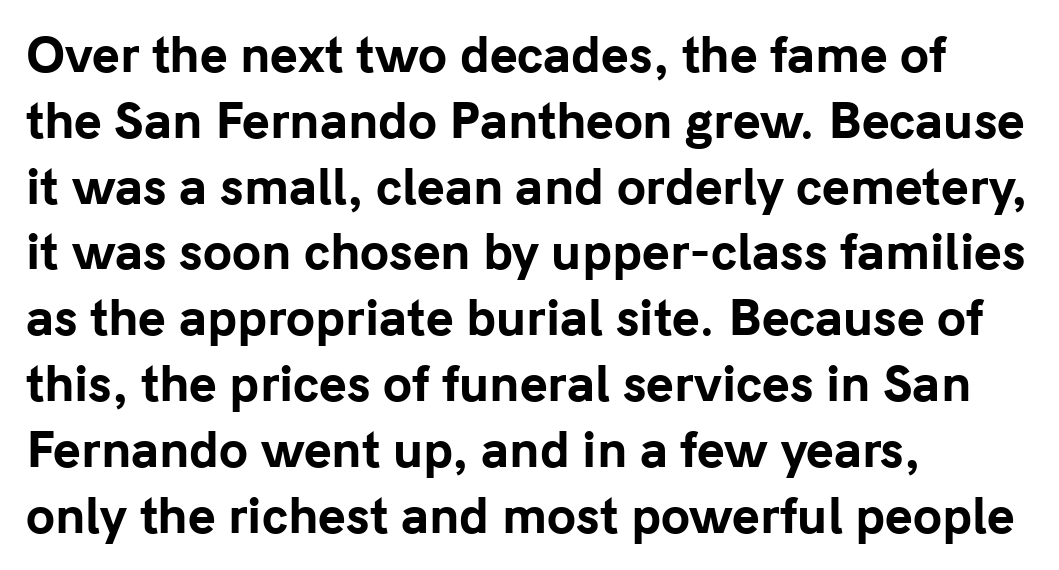
Summary of vertical rhythm: regular, with standard interline spacing. A sans-serif font was chosen for this passage. Each glyph is drawn with heavy, bold strokes. No extra tracking has been applied to these lines. These lines were composed using upright roman letters.
